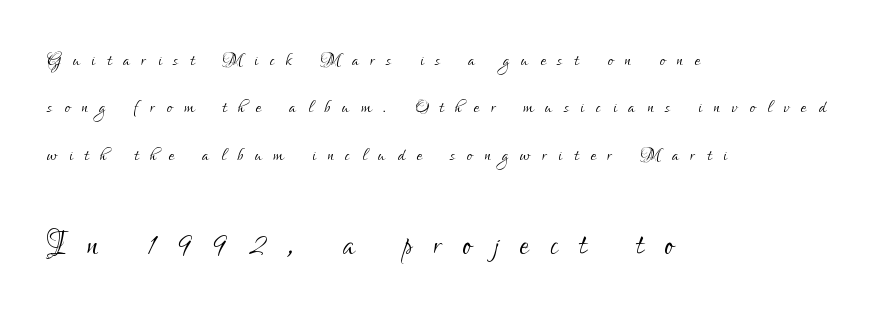
The image shows 42 px light, condensed sans-serif type; set left-aligned, loose line spacing (1.97x), unusually wide letter spacing (+0.5 em), not underlined; the second (bottom) block is 1.75x larger; low stroke contrast and a small x-height.
